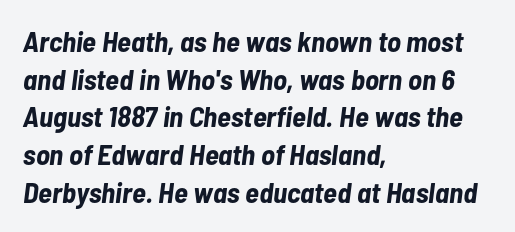
Plenty of ink on the page — the face is bold. The gap between lines stays unmarked. The horizontal fit of the characters is conventional and even. The lines in this sample share a left origin and differ only in where they stop. Is this a fixed-width face? No — the glyphs have proportional, varying widths. The whole block is typeset with a tilt.
